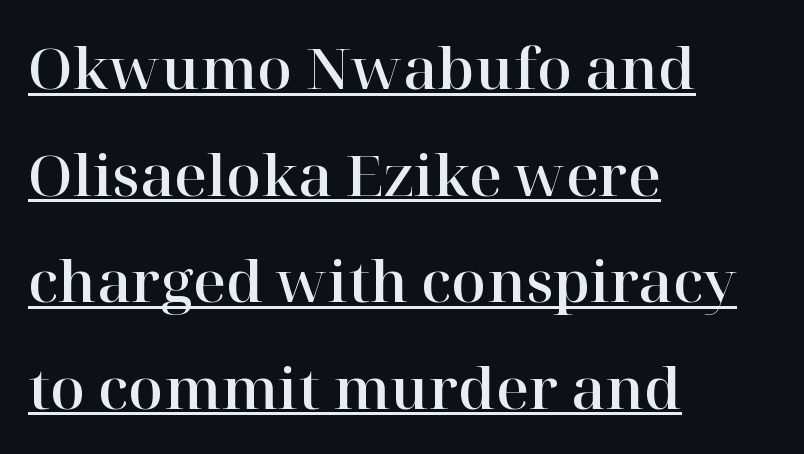
Q: Is the text italic (slanted)? A: No, it is upright.
Q: Is the typeface a serif or a sans-serif typeface? A: Serif.
Q: Is the text underlined? A: Yes.
Q: How is the paragraph aligned? A: Left-aligned.
Q: Is the spacing between letters normal or unusually wide? A: Normal.
Q: Width (condensed, normal, or wide)? A: Normal.
Q: Stroke contrast? A: High.
Q: x-height? A: Medium.
Q: Monospaced? A: No.
